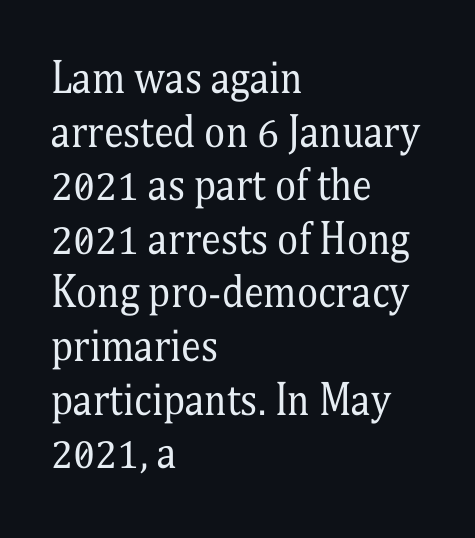
The image shows 40 px regular-weight, condensed serif type, upright; set left-aligned, normal line spacing (1.34x), normal letter spacing, not underlined; medium stroke contrast and a medium x-height.
